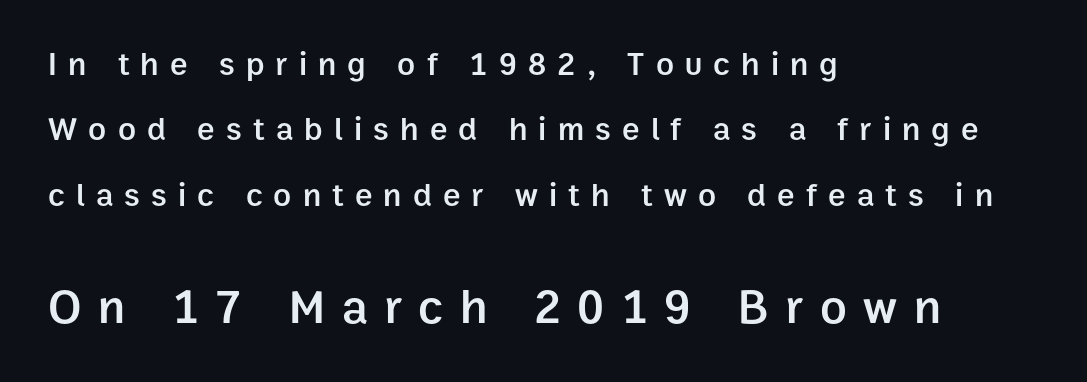
The image shows 49 px semibold sans-serif type, upright; set left-aligned, loose line spacing (1.98x), unusually wide letter spacing (+0.34 em), not underlined; the second (bottom) block is 1.48x larger; low stroke contrast and a medium x-height.
